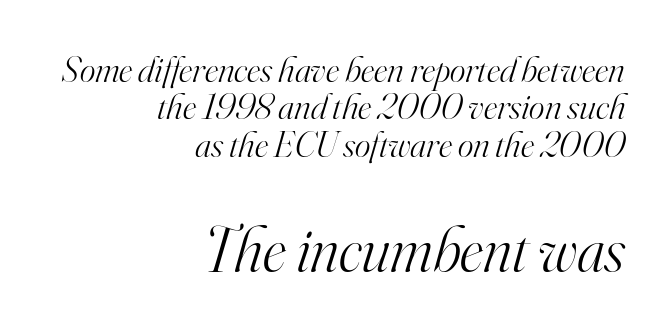
The image shows 64 px light serif type, italic (leaning right); set right-aligned, tight line spacing (1.01x), normal letter spacing, not underlined; the second (bottom) block is 1.73x larger; high stroke contrast and a small x-height.
